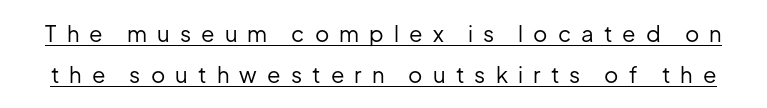
The image shows 22 px text type, upright; set line spacing 1.87x, unusually wide letter spacing (+0.46 em), underlined.
